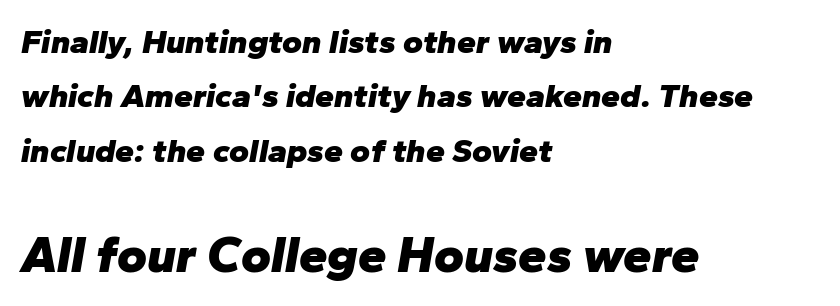
Think of a printed novel: that variable character pitch is what you see here. Typeset ragged right — the left edge is the straight one. Line spacing here is normal. The type is set solid horizontally, with unmodified tracking. Heft: maximum for text — a bold. The following chunk of copy outweighs the initial chunk in type size.
